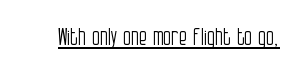
The image shows 23 px text type, upright; set normal letter spacing, underlined.
